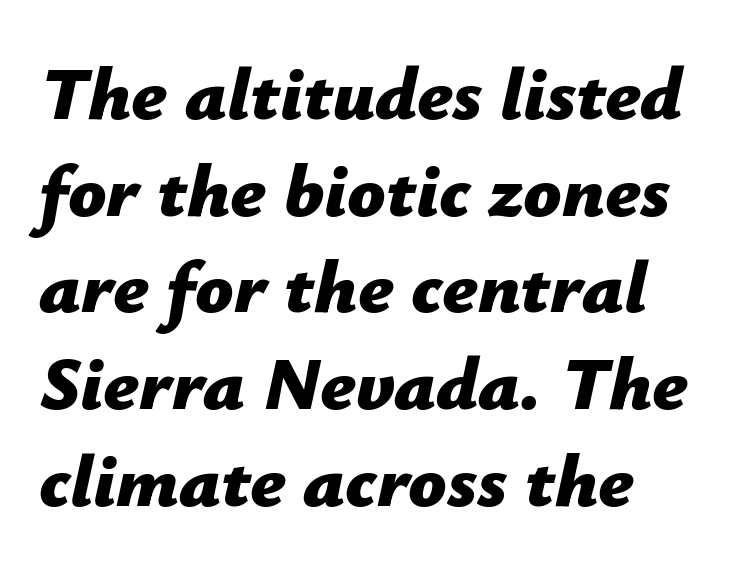
Q: Is the text bold? A: Yes.
Q: Is the text italic (slanted)? A: Yes, it leans right by about 12 degrees.
Q: Is the text underlined? A: No.
Q: How is the paragraph aligned? A: Left-aligned.
Q: Is the spacing between letters normal or unusually wide? A: Normal.
Q: Is the spacing between lines tight, normal or loose? A: Normal.
Q: Width (condensed, normal, or wide)? A: Normal.
Q: Stroke contrast? A: Low.
Q: x-height? A: Medium.
Q: Monospaced? A: No.
